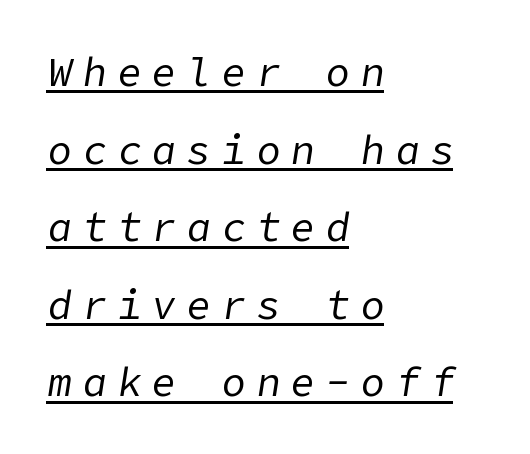
Italic: yes, the glyphs are oblique. The typesetter chose a ragged-right arrangement here. Is the letter spacing exaggerated? Yes — the characters are pushed far apart. Glance below the letters and you will spot a drawn line. The cut favours lightness, reaching ordinary text weight at its darkest. Regarding leading, the lines here are spaced well apart.
